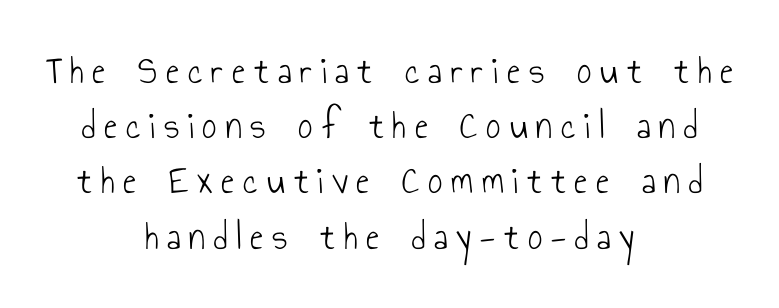
The text block is weighted toward neither margin, spreading evenly from the middle. Each letter keeps its own natural width here, so spacing adapts to shape. The gap between lines stays unmarked. You can tell from the bare stems that sans-serif type was used. Nothing heavy about these letters — not bold at all. Do the letters lean? They stand straight.
